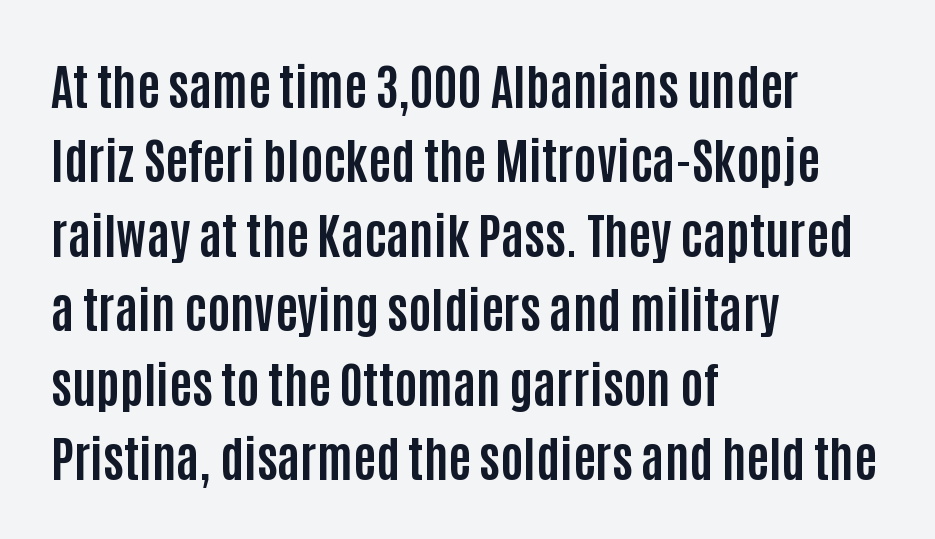
{"serif": "no", "italic": "no", "bold": "yes", "weight": "bold", "width": "condensed", "stroke_contrast": "low", "x_height": "large", "monospaced": "no", "underline": "no", "align": "left", "line_spacing": "normal", "line_spacing_ratio": 1.52, "letter_spacing": "normal", "letter_spacing_em": 0.0, "glyph_px": 49}
